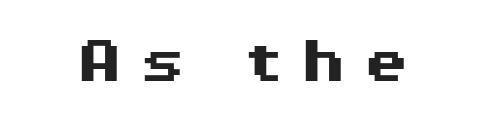
The image shows 67 px heavy, wide sans-serif type, upright; set unusually wide letter spacing (+0.25 em), not underlined; medium stroke contrast and a medium x-height.
